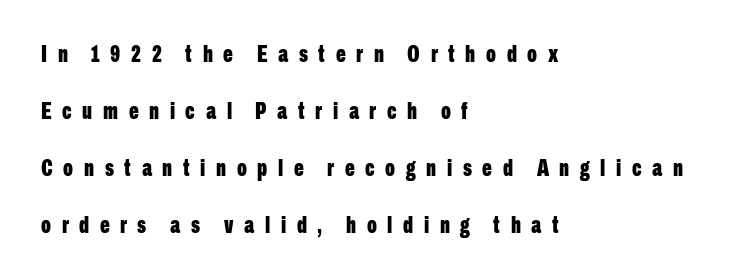
The passage shown stacks its lines with a broad gap. Glance below the letters and you will spot only blank space. Every row of glyphs begins at an identical x-position on the left. I'd describe the lettering as bold — thick and assertive. The type is letterspaced generously, with wide tracking. A typesetter would mark this as roman, not italic.
